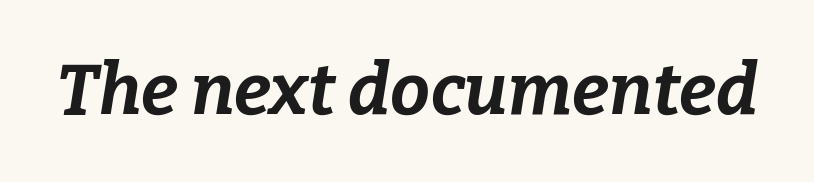
{"italic": "yes", "lean": "right", "slant_degrees": 9, "bold": "yes", "weight": "bold", "width": "normal", "stroke_contrast": "low", "x_height": "medium", "monospaced": "no", "underline": "no", "letter_spacing": "normal", "letter_spacing_em": 0.0, "glyph_px": 71}
